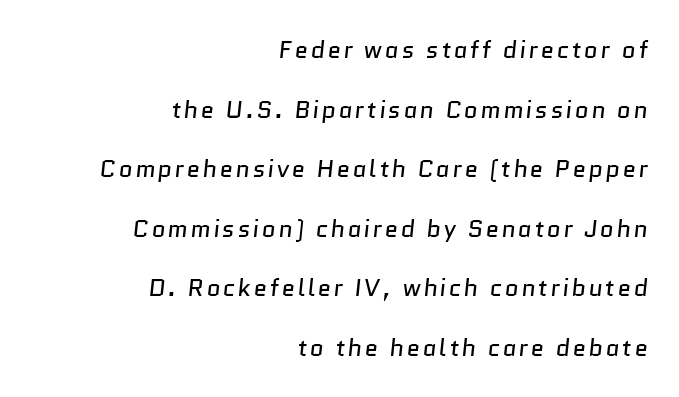
Has an underline been added? It has not. Compared with a typical body face, this is equally light or lighter still. If you measured baseline to baseline, you'd find a long distance. Alignment: flush right.
